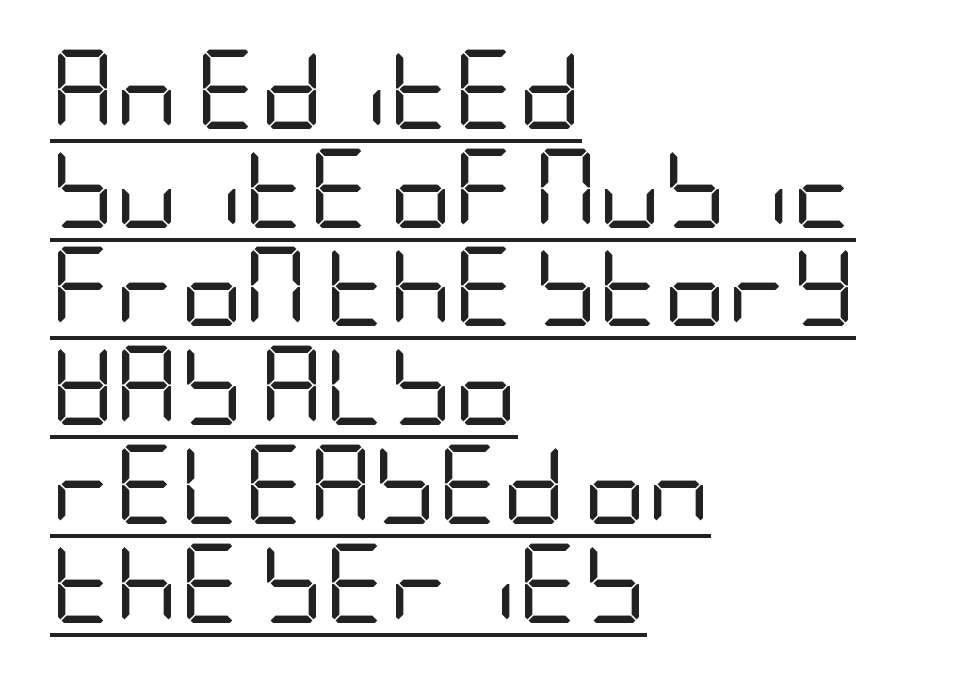
The image shows 79 px regular-weight, condensed sans-serif type, upright; set left-aligned, normal line spacing (1.25x), normal letter spacing, underlined; low stroke contrast and a large x-height.
